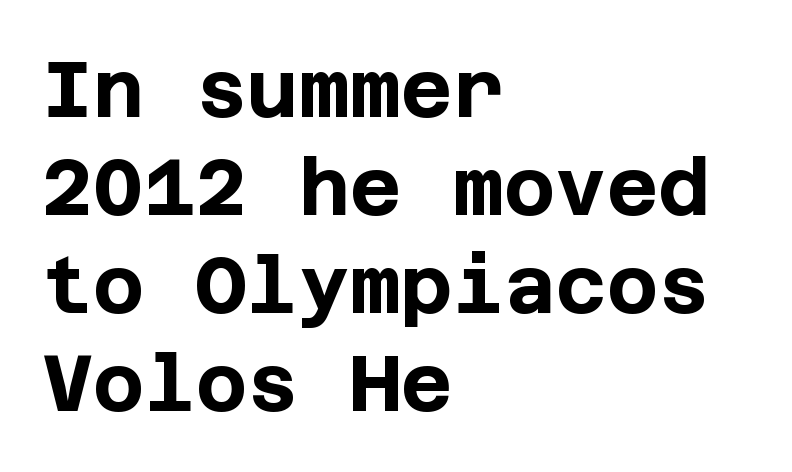
{"serif": "no", "italic": "no", "bold": "yes", "weight": "bold", "width": "normal", "stroke_contrast": "low", "x_height": "large", "underline": "no", "align": "left", "line_spacing_ratio": 1.24, "letter_spacing": "normal", "letter_spacing_em": 0.0, "glyph_px": 79}
